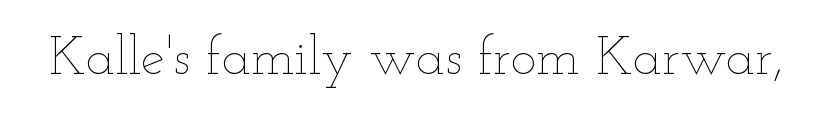
The image shows 54 px thin, wide type, upright; set normal letter spacing, not underlined; low stroke contrast and a small x-height.
